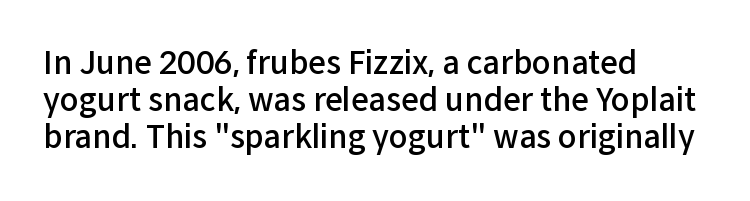
{"serif": "no", "italic": "no", "bold": "semi", "weight": "semibold", "width": "normal", "stroke_contrast": "low", "x_height": "medium", "monospaced": "no", "underline": "no", "align": "left", "line_spacing_ratio": 1.2, "letter_spacing": "normal", "letter_spacing_em": 0.0, "glyph_px": 31}
